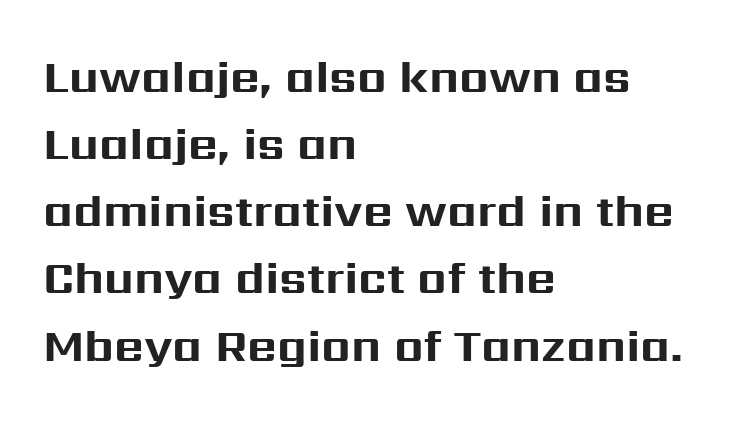
Whoever set this chose a conventional vertical rhythm. Heavy, bold letterforms. Decoration check: the copy has no underline. The ragged edge is on the right, which tells us the setting is flush left. Note the varied advance widths — an 'i' is clearly narrower than an 'm'. Every character sits straight up, as roman type does.
